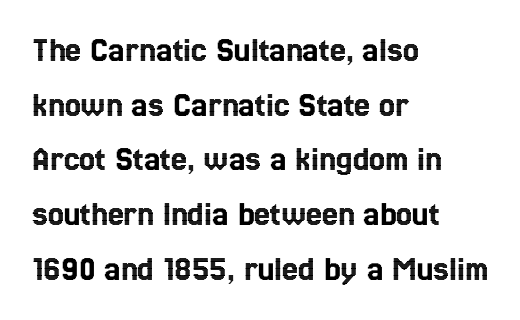
Words appear dense and cohesive because spacing is normal. This sample has the flowing, uneven cadence of proportional lettering. Every stem runs plumb, perpendicular to the baseline. Visually the block forms a straight wall on the left and a jagged coastline on the right. Nobody drew a line under any word here. Does the leading feel generous? No, just average.
